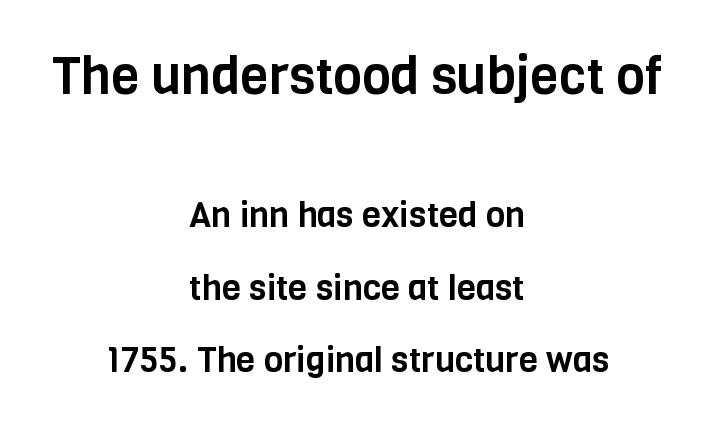
Horizontal alignment here is central, giving a formal, balanced look. What kind of face is this? One without serifs — a sans. A student would notice the top passage is typeset larger than what follows. Notice the wide empty band between every row — that's loose leading.
